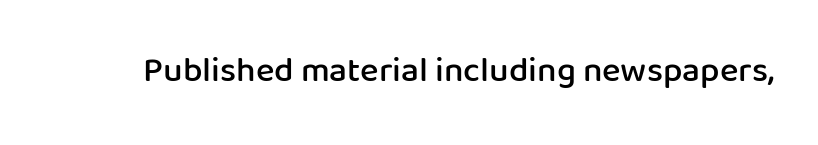
Q: Is the text bold? A: Semi-bold.
Q: Is the text italic (slanted)? A: No, it is upright.
Q: Is the typeface a serif or a sans-serif typeface? A: Sans-serif.
Q: Is the text underlined? A: No.
Q: Is the spacing between letters normal or unusually wide? A: Normal.
Q: Width (condensed, normal, or wide)? A: Normal.
Q: Stroke contrast? A: Low.
Q: x-height? A: Medium.
Q: Monospaced? A: No.
